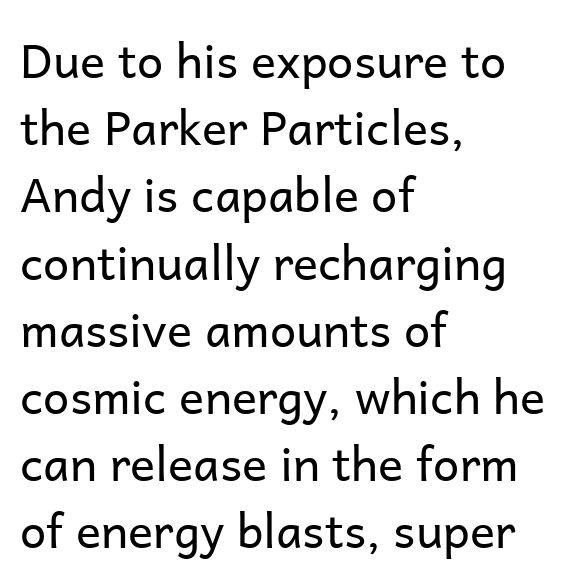
Q: Is the text bold? A: No.
Q: Is the text italic (slanted)? A: No, it is upright.
Q: Is the typeface a serif or a sans-serif typeface? A: Sans-serif.
Q: Is the text underlined? A: No.
Q: How is the paragraph aligned? A: Left-aligned.
Q: Is the spacing between letters normal or unusually wide? A: Normal.
Q: Is the spacing between lines tight, normal or loose? A: Normal.
Q: Width (condensed, normal, or wide)? A: Normal.
Q: Stroke contrast? A: Low.
Q: x-height? A: Medium.
Q: Monospaced? A: No.
